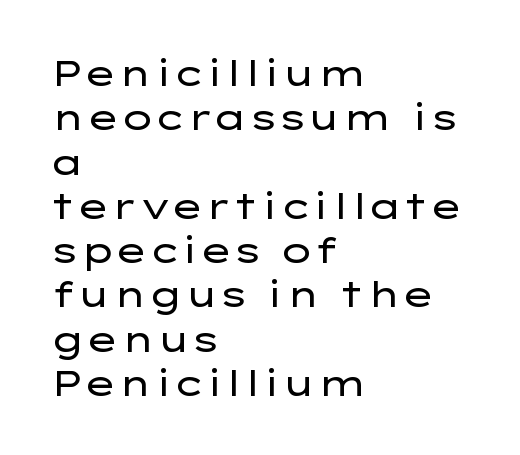
The image shows 36 px regular-weight, wide sans-serif type, upright; set left-aligned, line spacing 1.23x, normal letter spacing, not underlined; low stroke contrast and a medium x-height.
